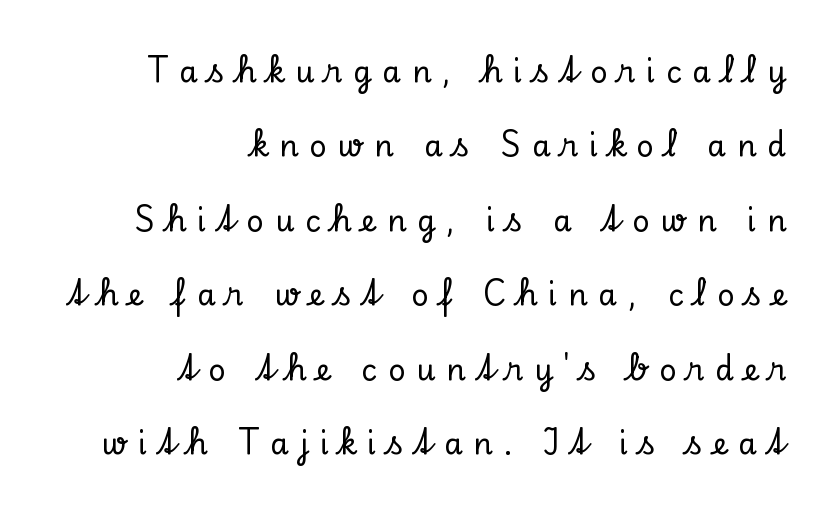
The designer dialed line spacing up above the default. The lettering stays uniformly vertical, giving the passage a roman look. A student would call this right alignment; a typographer would say flush right, rag left.
